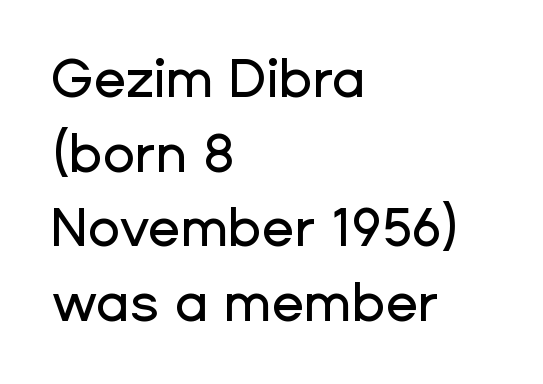
Character widths vary here, with narrow letters taking less room than wide ones. The passage shown is not underscored anywhere. The lines sit at an ordinary, default distance from one another. A student would call this left alignment; a typographer would say flush left, rag right.
